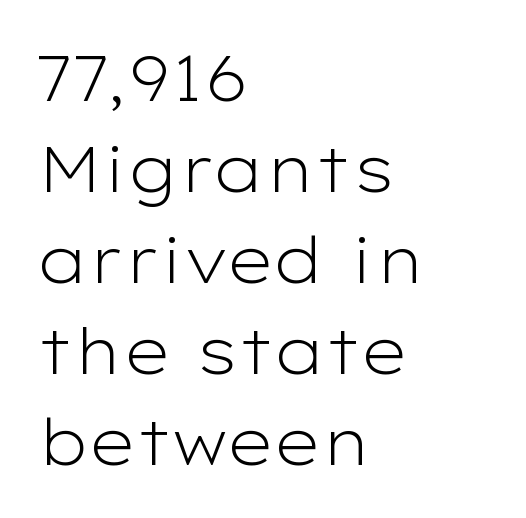
The image shows 64 px light, wide sans-serif type, upright; set left-aligned, normal line spacing (1.42x), normal letter spacing, not underlined; low stroke contrast and a medium x-height.
